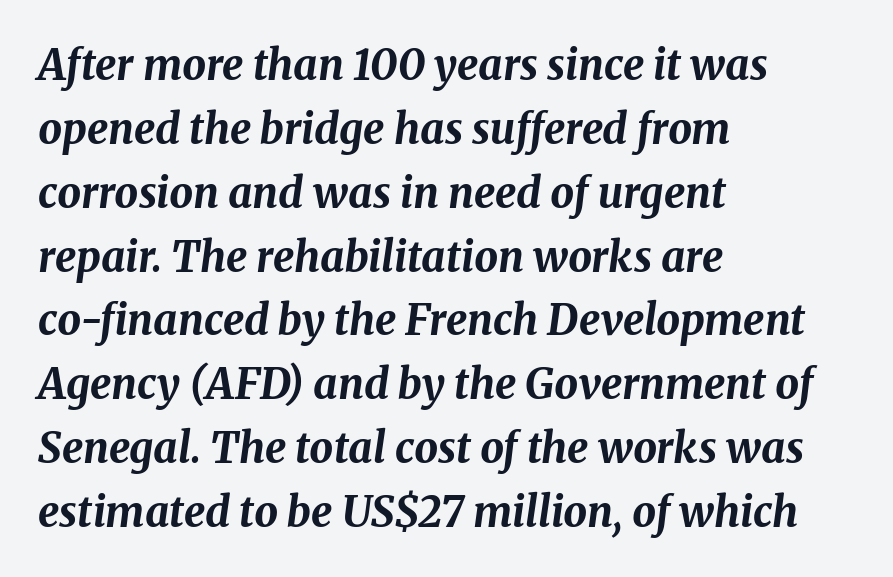
The image shows 42 px bold type, italic (leaning right); set left-aligned, normal line spacing (1.52x), normal letter spacing, not underlined; medium stroke contrast and a medium x-height.
